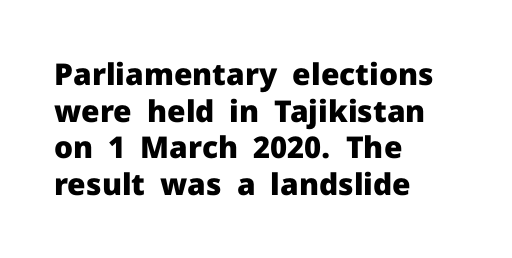
The image shows 30 px heavy sans-serif type, upright; set left-aligned, line spacing 1.22x, normal letter spacing, not underlined; low stroke contrast and a medium x-height.
